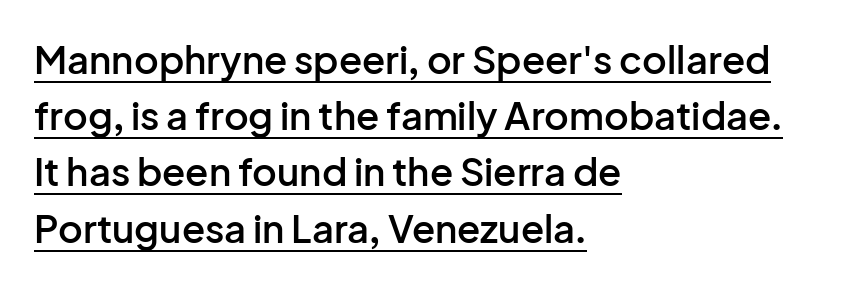
{"serif": "no", "italic": "no", "bold": "semi", "weight": "semibold", "width": "normal", "stroke_contrast": "low", "x_height": "medium", "monospaced": "no", "underline": "yes", "align": "left", "line_spacing": "normal", "line_spacing_ratio": 1.48, "letter_spacing": "normal", "letter_spacing_em": 0.0, "glyph_px": 38}
